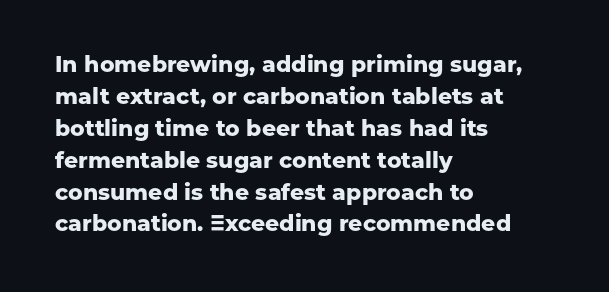
Students, observe: this is what conventionally led text looks like. Ascenders rise straight up at ninety degrees. Pretty heavy lettering here — definitely bold. The words here are not underlined.
